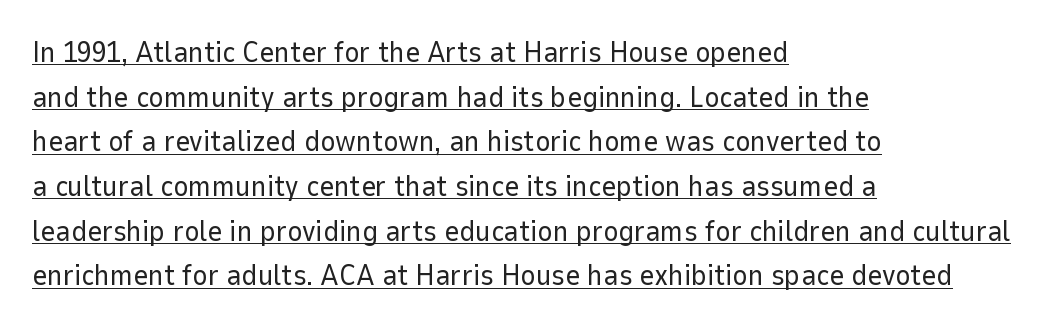
Q: Is the text bold? A: No.
Q: Is the text italic (slanted)? A: No, it is upright.
Q: Is the typeface a serif or a sans-serif typeface? A: Sans-serif.
Q: Is the text underlined? A: Yes.
Q: How is the paragraph aligned? A: Left-aligned.
Q: Is the spacing between letters normal or unusually wide? A: Normal.
Q: Is the spacing between lines tight, normal or loose? A: Normal.
Q: Width (condensed, normal, or wide)? A: Normal.
Q: Stroke contrast? A: Low.
Q: x-height? A: Medium.
Q: Monospaced? A: No.
